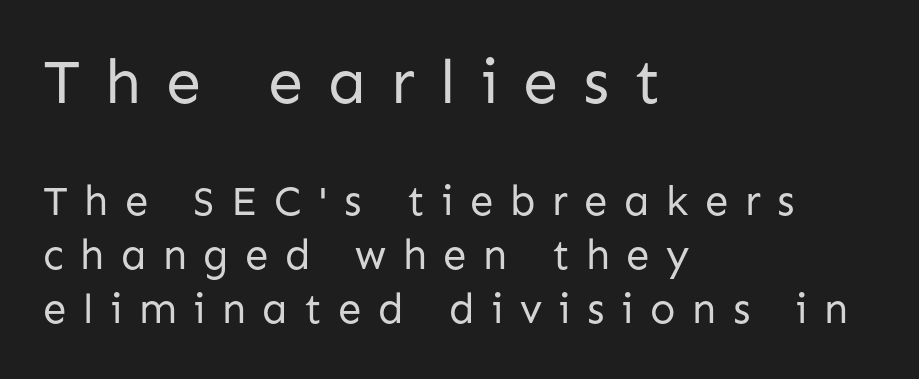
Tracking value appears strongly positive — letters spread wide. Vertical spacing — default. The weight tops out at a normal text grade. The zone under the glyphs is completely vacant.
